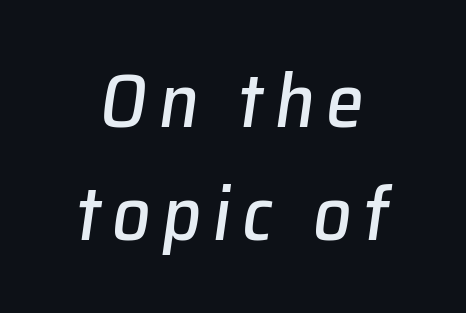
When letters slant like this, we call the style italic. Honestly, the row spacing looks completely unremarkable. Type without underlining. Think of a printed novel: that variable character pitch is what you see here. Both edges are ragged and mirror each other, which tells us the setting is centered.
